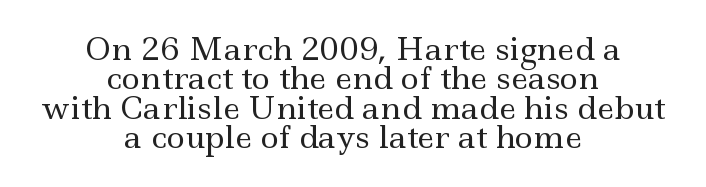
You could call the tracking neutral — neither tight nor loose. The rendering positions every line midway between the sides. The specimen reads as upright at a glance. The strip under each line holds only bare page.
